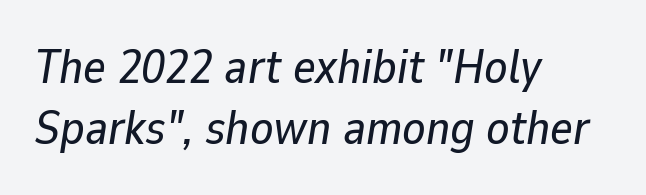
Here the designer chose a conventional face with non-uniform glyph widths. The glyphs look as if they've been sheared to an angle. The vertical gap from one line to the next is medium. Glance below the letters and you will spot only blank space.
